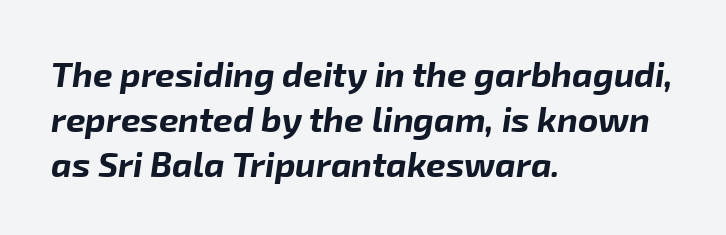
A normal amount of white space separates one row of letters from the next. Plain, unruled lines of type. The rendering uses natural spacing where letterforms have individual widths. Each line starts at the same left margin while the right side varies.
